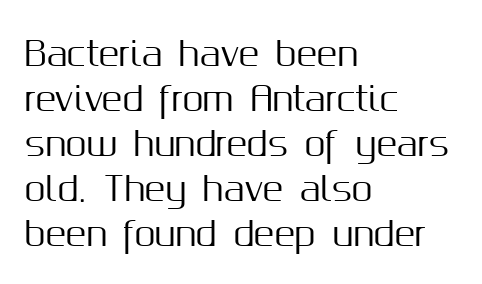
The image shows 34 px sans-serif type, upright; set left-aligned, normal line spacing (1.32x), normal letter spacing, not underlined; medium stroke contrast and a medium x-height.
